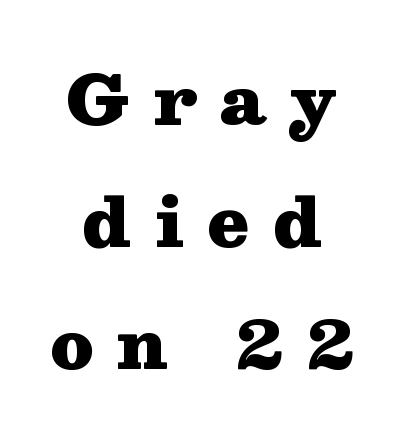
The image shows 67 px heavy, wide serif type, upright; set centered, line spacing 1.82x, unusually wide letter spacing (+0.35 em), not underlined; medium stroke contrast and a medium x-height.
